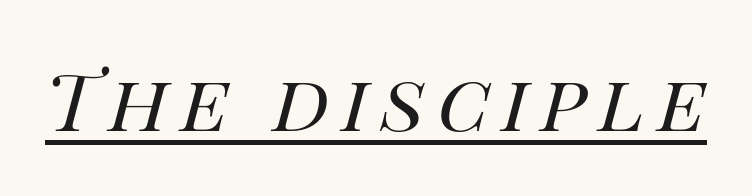
The image shows 79 px regular-weight type, italic (leaning right); set underlined; high stroke contrast and a large x-height.
